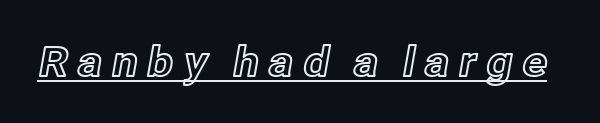
{"width": "normal", "x_height": "medium", "monospaced": "no", "underline": "yes", "letter_spacing": "wide", "letter_spacing_em": 0.21, "glyph_px": 41}
